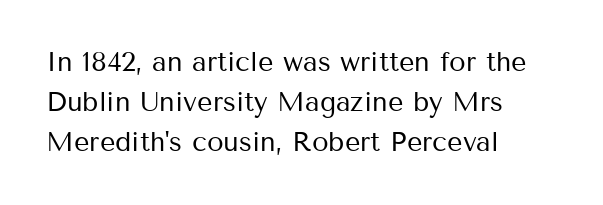
The image shows 27 px text type, upright; set left-aligned, normal line spacing (1.49x), normal letter spacing, not underlined.
